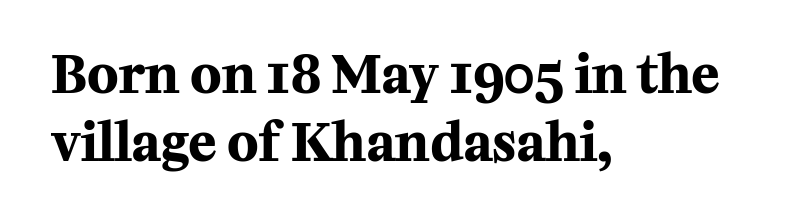
{"serif": "yes", "italic": "no", "bold": "yes", "weight": "bold", "width": "normal", "stroke_contrast": "medium", "x_height": "medium", "monospaced": "no", "underline": "no", "align": "left", "line_spacing": "normal", "line_spacing_ratio": 1.3, "letter_spacing": "normal", "letter_spacing_em": 0.0, "glyph_px": 52}
